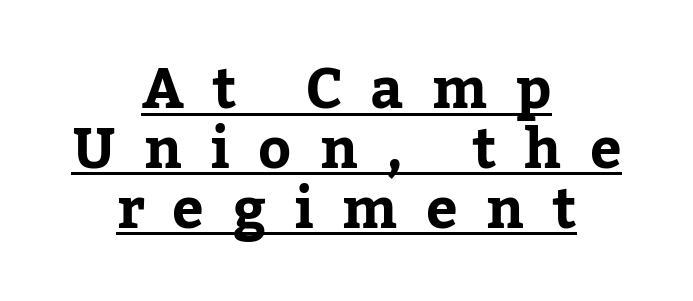
Very little white space separates one row of letters from the next. This sample is center-justified, so both line endings float freely. Heavy-handed strokes throughout: this text is bold. There is plenty of visible air inserted between adjacent glyphs. Caption: lettering with a line underneath.
